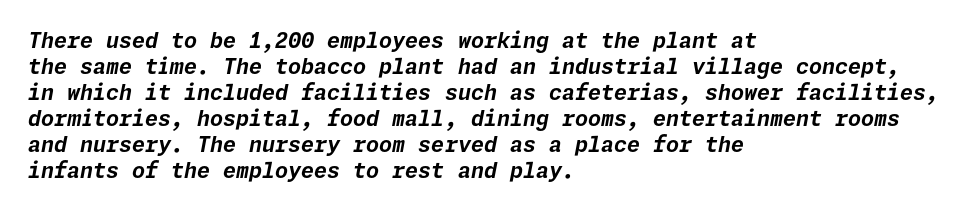
{"italic": "yes", "lean": "right", "slant_degrees": 11, "bold": "yes", "underline": "no", "align": "left", "line_spacing_ratio": 1.24, "letter_spacing": "normal", "letter_spacing_em": 0.0, "glyph_px": 21}
